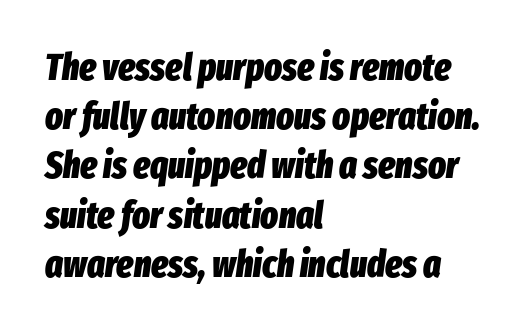
The image shows 37 px heavy, condensed type, italic (leaning right); set left-aligned, normal line spacing (1.33x), normal letter spacing, not underlined; low stroke contrast and a medium x-height.
